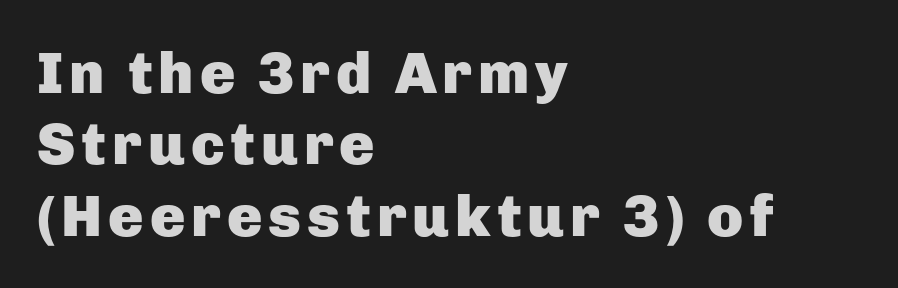
Proportional: the letters do not fall into vertical columns. Designer's note — italics off, roman on. The ragged edge is on the right, which tells us the setting is flush left. The passage shown is typeset with a sans-serif family. Bold? Absolutely — the strokes are thick and heavy.
